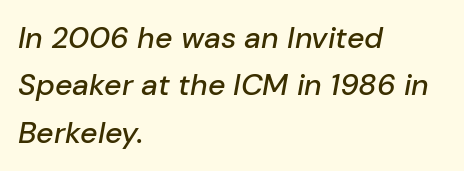
The image shows 30 px text type, italic (leaning right); set left-aligned, normal line spacing (1.58x), normal letter spacing, not underlined; low stroke contrast and a medium x-height.
